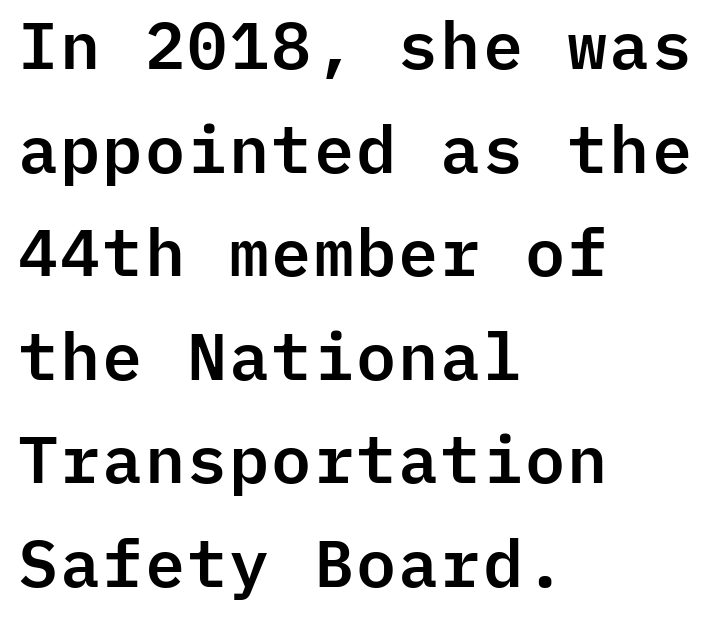
Classification — sans serif. Upright lettering throughout. If you drew a ruler down the left edge, every line would touch it. Do the characters align in a grid? Yes, the font is monospaced. One glance says typical: line gaps are just what's usual.
